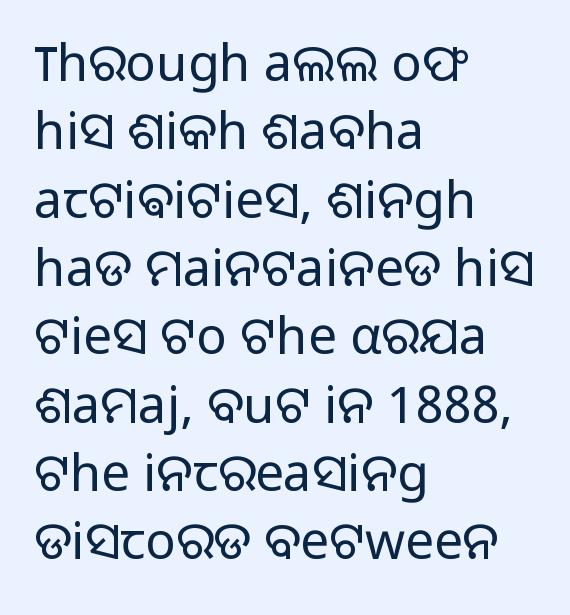
Q: Is the text bold? A: No.
Q: Is the text italic (slanted)? A: No, it is upright.
Q: Is the typeface a serif or a sans-serif typeface? A: Sans-serif.
Q: Is the text underlined? A: No.
Q: How is the paragraph aligned? A: Left-aligned.
Q: Is the spacing between letters normal or unusually wide? A: Normal.
Q: Is the spacing between lines tight, normal or loose? A: Normal.
Q: Width (condensed, normal, or wide)? A: Normal.
Q: Stroke contrast? A: Low.
Q: x-height? A: Medium.
Q: Monospaced? A: No.
